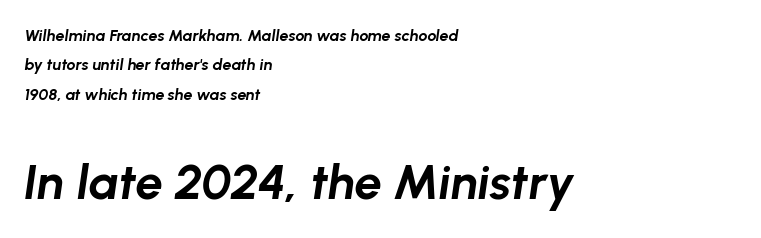
Q: Is the text bold? A: Yes.
Q: Is the text italic (slanted)? A: Yes, it leans right by about 8 degrees.
Q: Is the text underlined? A: No.
Q: How is the paragraph aligned? A: Left-aligned.
Q: Is the spacing between letters normal or unusually wide? A: Normal.
Q: Which block of text is set in a larger size, the first (top) or the second (bottom)? A: The second (bottom) one.
Q: Width (condensed, normal, or wide)? A: Normal.
Q: Stroke contrast? A: Low.
Q: x-height? A: Medium.
Q: Monospaced? A: No.
